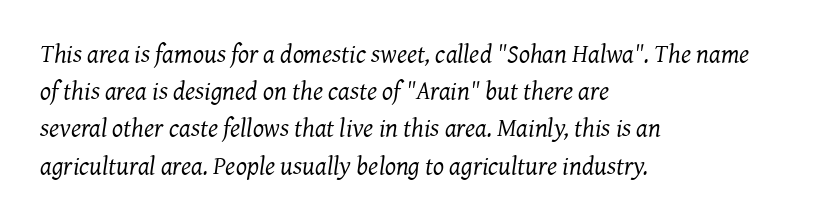
Q: Is the text bold? A: No.
Q: Is the text italic (slanted)? A: Yes, it leans right by about 7 degrees.
Q: Is the text underlined? A: No.
Q: How is the paragraph aligned? A: Left-aligned.
Q: Is the spacing between letters normal or unusually wide? A: Normal.
Q: Is the spacing between lines tight, normal or loose? A: Normal.
